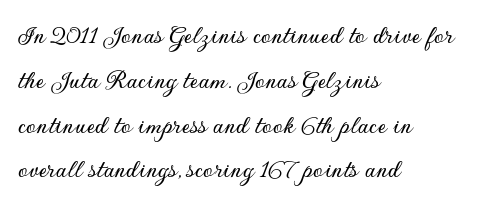
Q: Is the text italic (slanted)? A: Yes.
Q: Is the typeface a serif or a sans-serif typeface? A: Sans-serif.
Q: Is the text underlined? A: No.
Q: How is the paragraph aligned? A: Left-aligned.
Q: Is the spacing between letters normal or unusually wide? A: Normal.
Q: Is the spacing between lines tight, normal or loose? A: Normal.
Q: Width (condensed, normal, or wide)? A: Normal.
Q: Stroke contrast? A: Low.
Q: x-height? A: Small.
Q: Monospaced? A: No.
